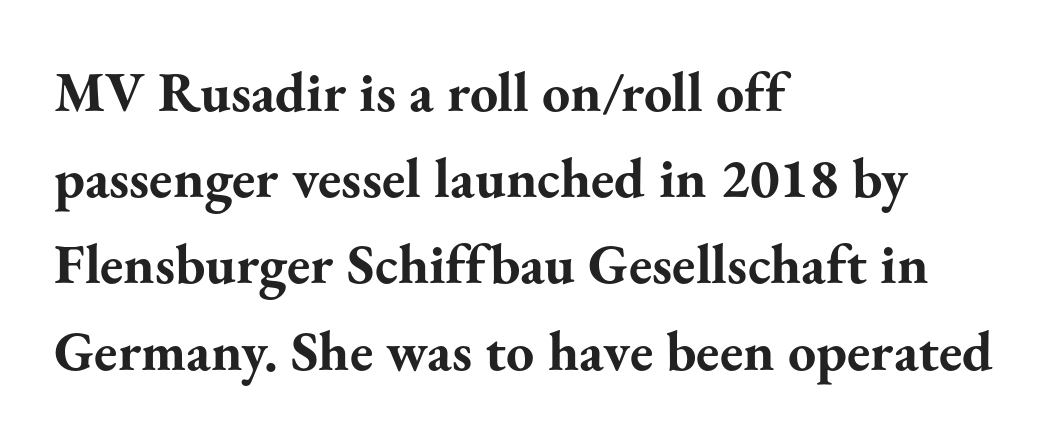
{"serif": "yes", "italic": "no", "bold": "yes", "weight": "bold", "width": "normal", "stroke_contrast": "medium", "x_height": "small", "monospaced": "no", "underline": "no", "align": "left", "line_spacing": "normal", "line_spacing_ratio": 1.54, "letter_spacing": "normal", "letter_spacing_em": 0.0, "glyph_px": 56}
